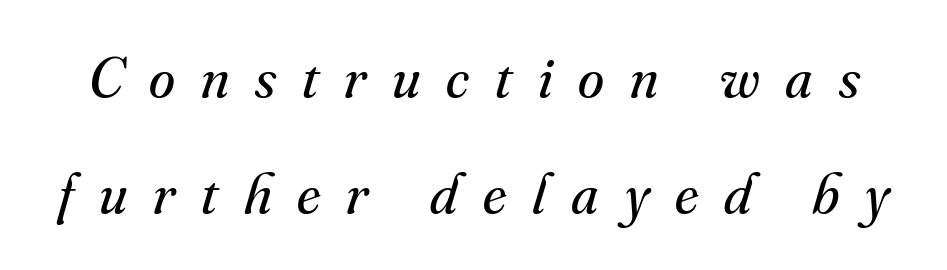
Observe the lean: these are italic letterforms. The tracking jumps out immediately: characters are airy and widely separated. The characters are drawn with everyday or finer stroke widths. Do the characters align in a grid? No, the font is proportional. Compared with typical paragraphs, the rows here are farther apart.
